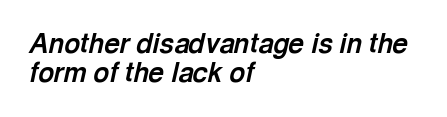
{"italic": "yes", "lean": "right", "slant_degrees": 13, "bold": "yes", "underline": "no", "align": "left", "line_spacing": "tight", "line_spacing_ratio": 1.09, "letter_spacing": "normal", "letter_spacing_em": 0.0, "glyph_px": 27}
